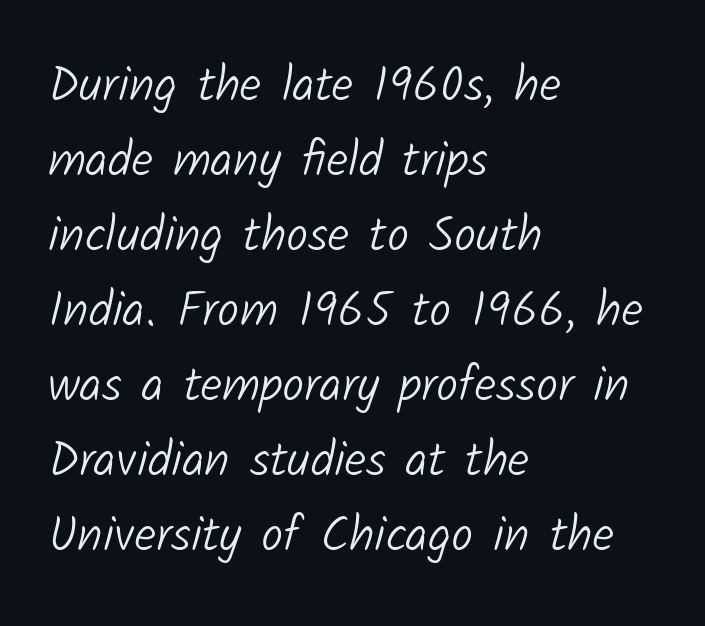
Q: Is the text bold? A: No.
Q: Is the typeface a serif or a sans-serif typeface? A: Sans-serif.
Q: Is the text underlined? A: No.
Q: How is the paragraph aligned? A: Left-aligned.
Q: Is the spacing between letters normal or unusually wide? A: Normal.
Q: Is the spacing between lines tight, normal or loose? A: Normal.
Q: Width (condensed, normal, or wide)? A: Normal.
Q: Stroke contrast? A: Low.
Q: x-height? A: Medium.
Q: Monospaced? A: No.
